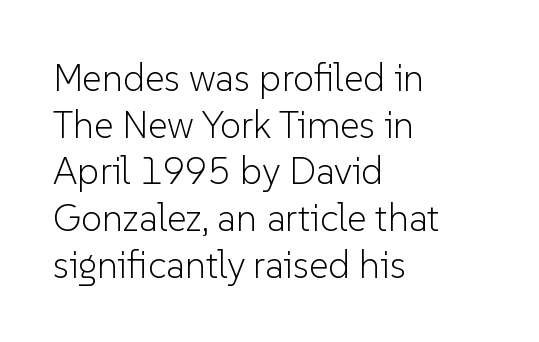
No feet cap the strokes, marking this as sans-serif type. There is no visible air inserted between adjacent glyphs. Ordinary non-slanted type is in use. The strokes carry an ordinary text weight at most. Notice how the passage keeps a crisp vertical edge on the left only.
